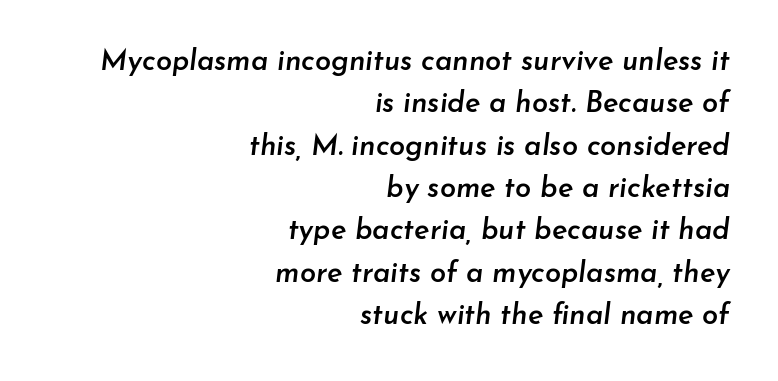
Q: Is the text bold? A: Semi-bold.
Q: Is the text italic (slanted)? A: Yes, it leans right by about 7 degrees.
Q: Is the text underlined? A: No.
Q: How is the paragraph aligned? A: Right-aligned.
Q: Is the spacing between letters normal or unusually wide? A: Normal.
Q: Is the spacing between lines tight, normal or loose? A: Normal.
Q: Width (condensed, normal, or wide)? A: Normal.
Q: Stroke contrast? A: Low.
Q: x-height? A: Small.
Q: Monospaced? A: No.
